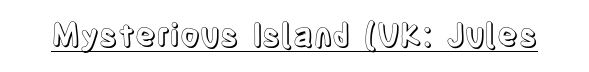
The type is set solid horizontally, with unmodified tracking. The font's upright variant was chosen for this text. The passage shown is typed in a proportional face where columns would drift. A continuous stroke trails under the words, as in a hyperlink.
